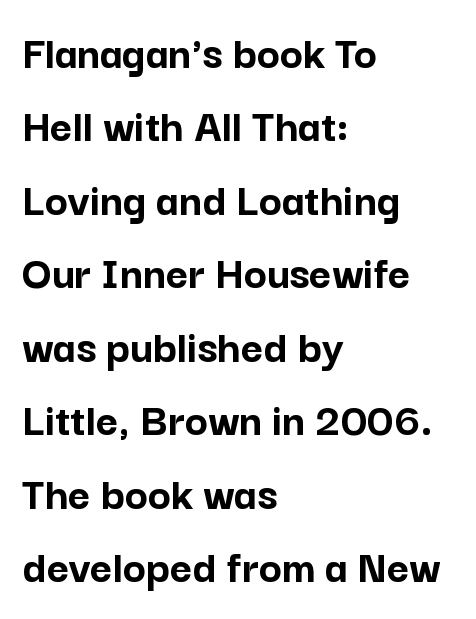
Q: Is the text bold? A: Yes.
Q: Is the text italic (slanted)? A: No, it is upright.
Q: Is the typeface a serif or a sans-serif typeface? A: Sans-serif.
Q: Is the text underlined? A: No.
Q: How is the paragraph aligned? A: Left-aligned.
Q: Is the spacing between letters normal or unusually wide? A: Normal.
Q: Is the spacing between lines tight, normal or loose? A: Normal.
Q: Width (condensed, normal, or wide)? A: Normal.
Q: Stroke contrast? A: Low.
Q: x-height? A: Medium.
Q: Monospaced? A: No.
